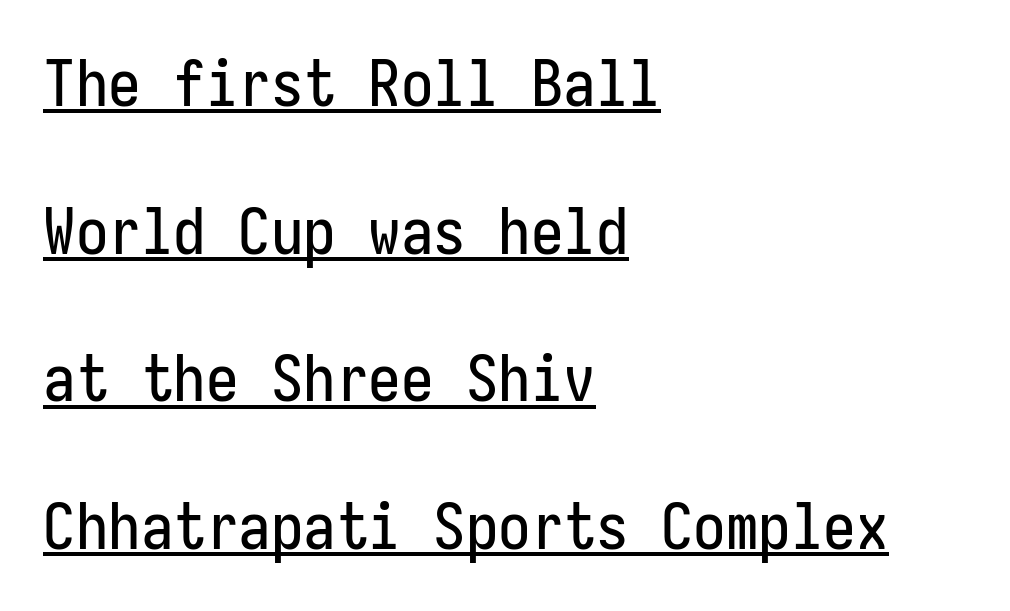
The image shows 65 px condensed sans-serif type, upright; set left-aligned, loose line spacing (2.27x), normal letter spacing, underlined; low stroke contrast and a medium x-height.
